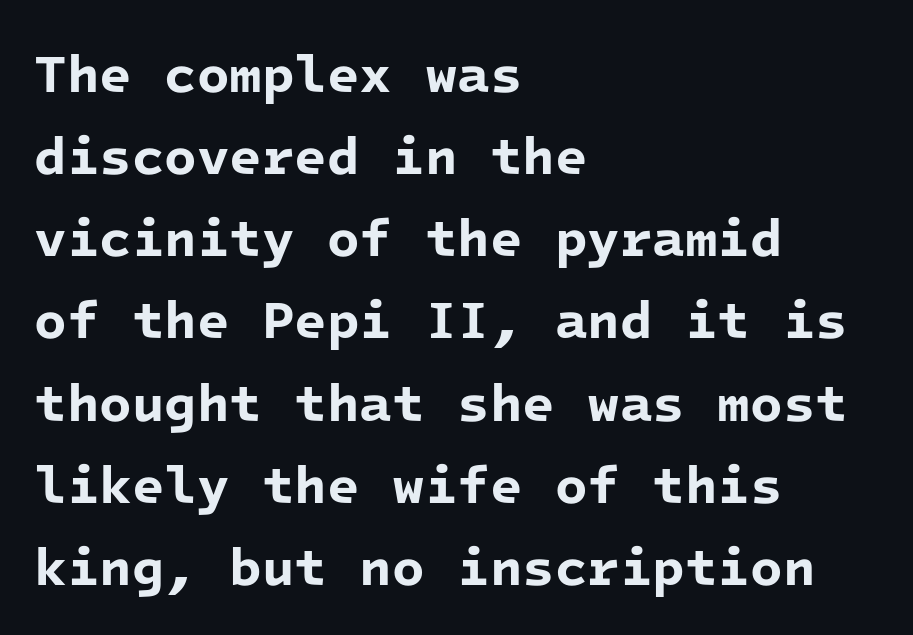
Q: Is the text bold? A: Yes.
Q: Is the typeface a serif or a sans-serif typeface? A: Sans-serif.
Q: Is the text underlined? A: No.
Q: How is the paragraph aligned? A: Left-aligned.
Q: Is the spacing between letters normal or unusually wide? A: Normal.
Q: Is the spacing between lines tight, normal or loose? A: Normal.
Q: Width (condensed, normal, or wide)? A: Normal.
Q: Stroke contrast? A: Low.
Q: x-height? A: Medium.
Q: Monospaced? A: Yes.
